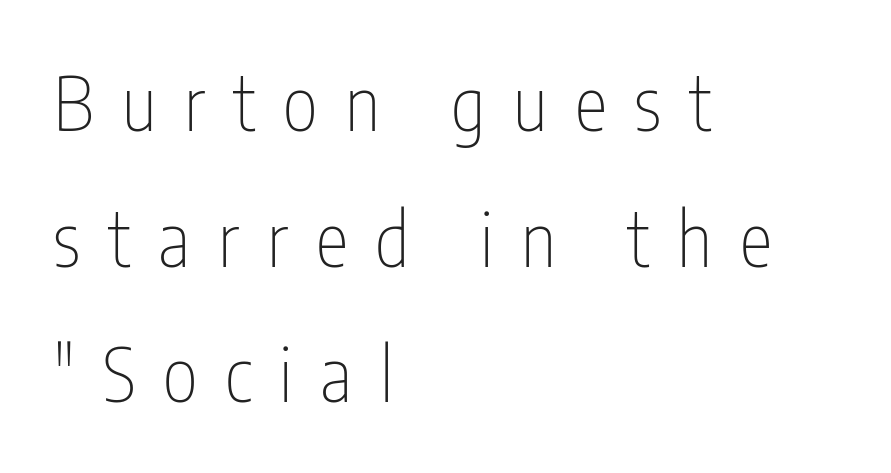
Q: Is the text bold? A: No.
Q: Is the text italic (slanted)? A: No, it is upright.
Q: Is the typeface a serif or a sans-serif typeface? A: Sans-serif.
Q: Is the text underlined? A: No.
Q: How is the paragraph aligned? A: Left-aligned.
Q: Is the spacing between letters normal or unusually wide? A: Unusually wide.
Q: Width (condensed, normal, or wide)? A: Condensed.
Q: Stroke contrast? A: Low.
Q: x-height? A: Medium.
Q: Monospaced? A: No.
